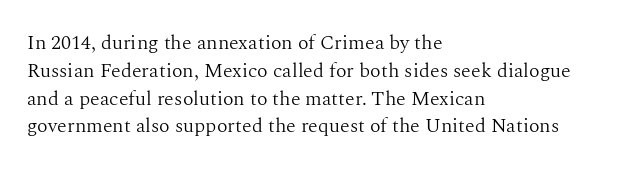
Nothing heavy about these letters — not bold at all. Compared with a centered layout, this one pins lines to the left instead. Spacing between characters is what you'd get straight out of the box. Posture: vertical. Anything drawn beneath the words? Only blank space.
